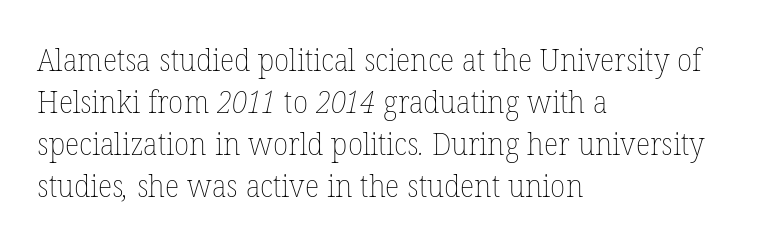
{"bold": "no", "weight": "thin", "width": "normal", "stroke_contrast": "low", "x_height": "medium", "monospaced": "no", "underline": "no", "align": "left", "line_spacing": "normal", "line_spacing_ratio": 1.36, "letter_spacing": "normal", "letter_spacing_em": 0.0, "glyph_px": 31}
